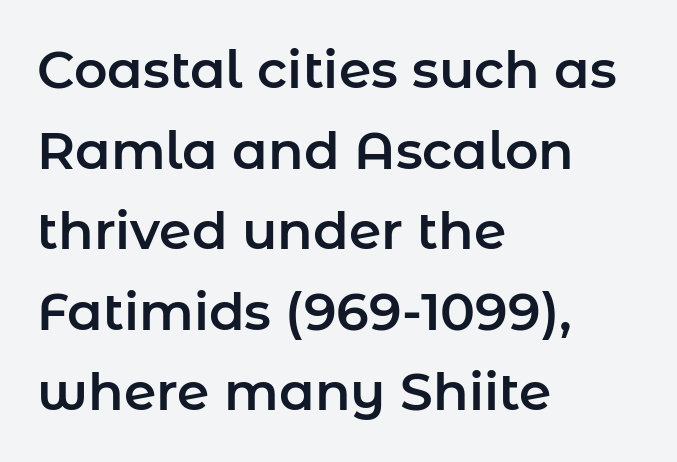
The text was rendered using a sans face with plain stroke endings. Is there much room between lines? A standard amount, neither cramped nor airy. The passage shown is typed in a proportional face where columns would drift. A typesetter would call this zero additional tracking. Descenders are the only things crossing below the line.
